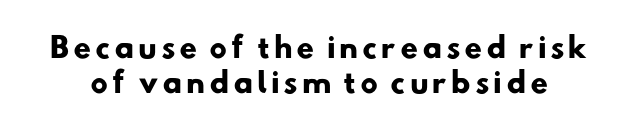
Its strokes are broad and dark, the hallmark of bold type. Plain, unruled lines of type. Examine the stroke ends and you'll find no serifs. Here the designer chose a conventional face with non-uniform glyph widths.
